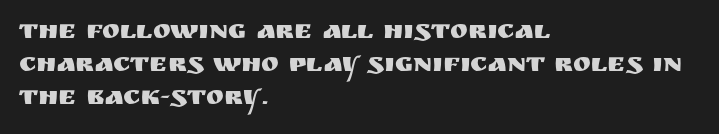
Q: Is the text italic (slanted)? A: No, it is upright.
Q: Is the text underlined? A: No.
Q: How is the paragraph aligned? A: Left-aligned.
Q: Is the spacing between letters normal or unusually wide? A: Normal.
